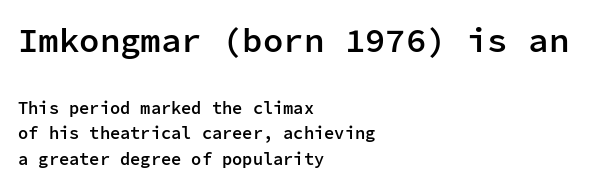
Q: Is the text bold? A: Semi-bold.
Q: Is the text italic (slanted)? A: No, it is upright.
Q: Is the typeface a serif or a sans-serif typeface? A: Sans-serif.
Q: Is the text underlined? A: No.
Q: How is the paragraph aligned? A: Left-aligned.
Q: Is the spacing between letters normal or unusually wide? A: Normal.
Q: Is the spacing between lines tight, normal or loose? A: Normal.
Q: Which block of text is set in a larger size, the first (top) or the second (bottom)? A: The first (top) one.
Q: Width (condensed, normal, or wide)? A: Normal.
Q: Stroke contrast? A: Low.
Q: x-height? A: Medium.
Q: Monospaced? A: Yes.
